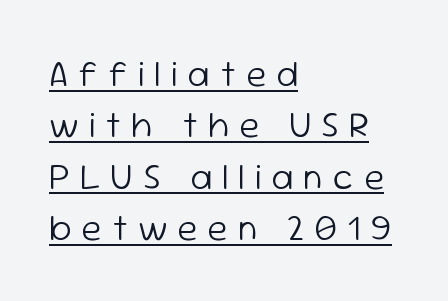
This sample carries an underscore along the baseline area. Do the characters align in a grid? No, the font is proportional. The text block is weighted toward the left margin, trailing off unevenly rightward. Check where the strokes stop: nothing finishes them off — pure sans. In terms of leading, this rendering sits right in the middle.
